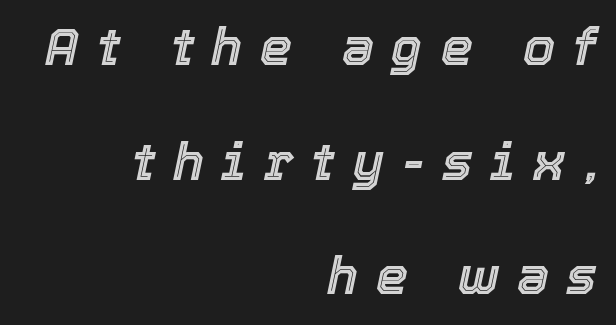
Q: Is the text italic (slanted)? A: Yes, it leans right by about 12 degrees.
Q: Is the text underlined? A: No.
Q: How is the paragraph aligned? A: Right-aligned.
Q: Is the spacing between letters normal or unusually wide? A: Unusually wide.
Q: Is the spacing between lines tight, normal or loose? A: Loose.
Q: Width (condensed, normal, or wide)? A: Normal.
Q: x-height? A: Medium.
Q: Monospaced? A: No.
